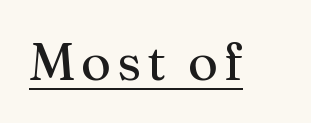
{"serif": "yes", "italic": "no", "bold": "no", "weight": "regular", "width": "normal", "stroke_contrast": "medium", "x_height": "medium", "monospaced": "no", "underline": "yes", "glyph_px": 52}
